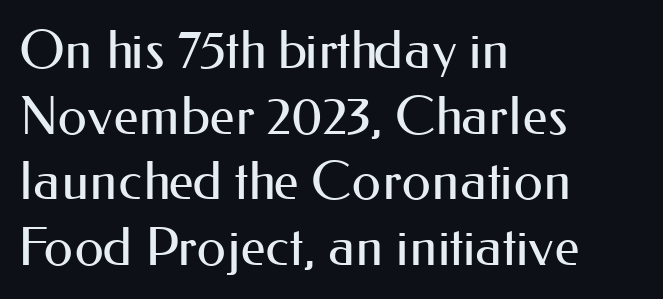
{"serif": "no", "italic": "no", "bold": "no", "weight": "regular", "width": "normal", "stroke_contrast": "medium", "x_height": "small", "monospaced": "no", "underline": "no", "align": "left", "line_spacing_ratio": 1.24, "letter_spacing": "normal", "letter_spacing_em": 0.0, "glyph_px": 53}
